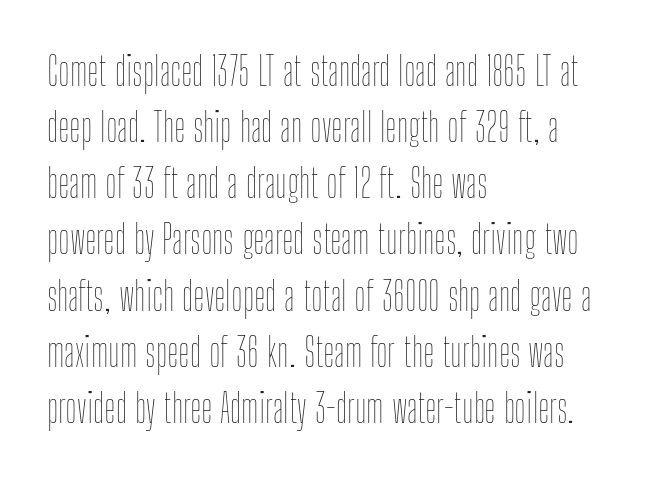
This reads as an unemphasized weight, regular at the heaviest. A student would call this left alignment; a typographer would say flush left, rag right. Tall strokes in this sample are plumb rather than angled. Check the space under the baseline: it is left empty. These lines are rendered in a variable-pitch font.
